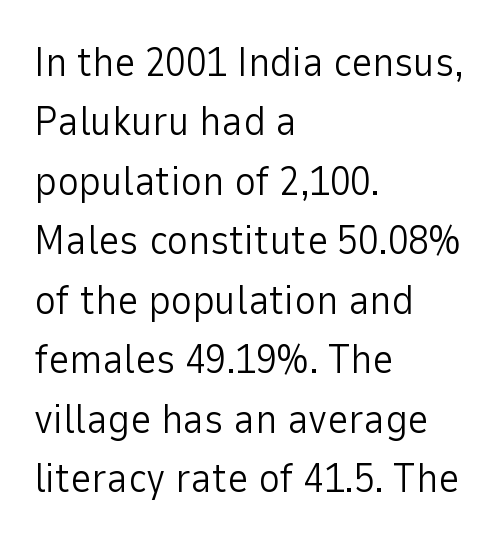
The image shows 41 px light sans-serif type, upright; set left-aligned, normal line spacing (1.45x), normal letter spacing, not underlined; low stroke contrast and a medium x-height.
